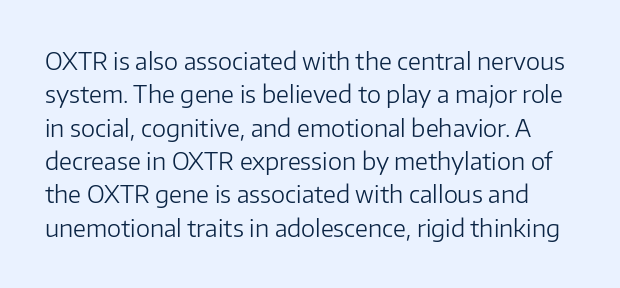
Q: Is the text bold? A: No.
Q: Is the text italic (slanted)? A: No, it is upright.
Q: Is the text underlined? A: No.
Q: Is the spacing between letters normal or unusually wide? A: Normal.
Q: Is the spacing between lines tight, normal or loose? A: Normal.
